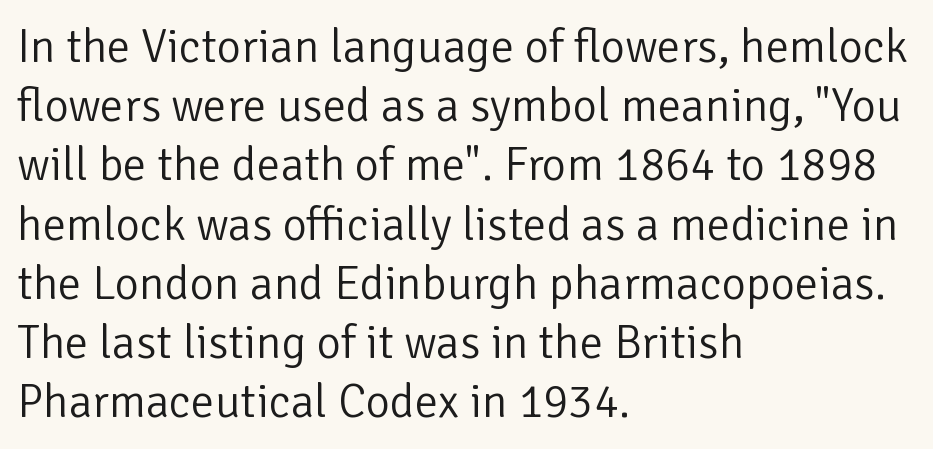
Q: Is the text bold? A: No.
Q: Is the text italic (slanted)? A: No, it is upright.
Q: Is the typeface a serif or a sans-serif typeface? A: Sans-serif.
Q: Is the text underlined? A: No.
Q: How is the paragraph aligned? A: Left-aligned.
Q: Is the spacing between letters normal or unusually wide? A: Normal.
Q: Is the spacing between lines tight, normal or loose? A: Normal.
Q: Width (condensed, normal, or wide)? A: Normal.
Q: Stroke contrast? A: Low.
Q: x-height? A: Medium.
Q: Monospaced? A: No.
